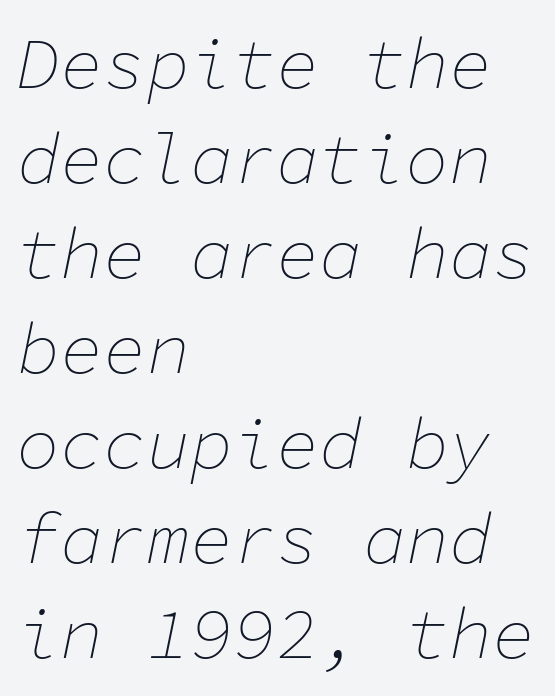
{"italic": "yes", "lean": "right", "slant_degrees": 11, "bold": "no", "weight": "thin", "width": "normal", "stroke_contrast": "low", "x_height": "medium", "monospaced": "yes", "underline": "no", "align": "left", "line_spacing": "normal", "line_spacing_ratio": 1.32, "letter_spacing": "normal", "letter_spacing_em": 0.0, "glyph_px": 72}
